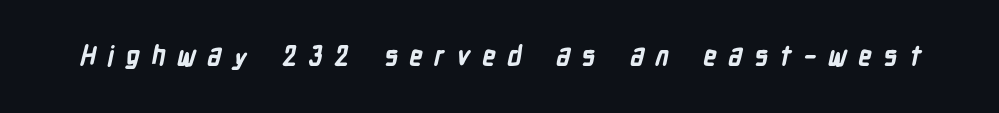
Q: Is the text bold? A: Yes.
Q: Is the text underlined? A: No.
Q: Is the spacing between letters normal or unusually wide? A: Unusually wide.
